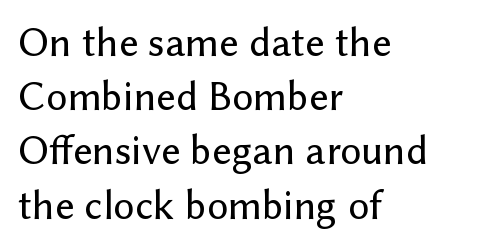
The image shows 42 px sans-serif type, upright; set left-aligned, normal line spacing (1.29x), normal letter spacing, not underlined; low stroke contrast and a medium x-height.
